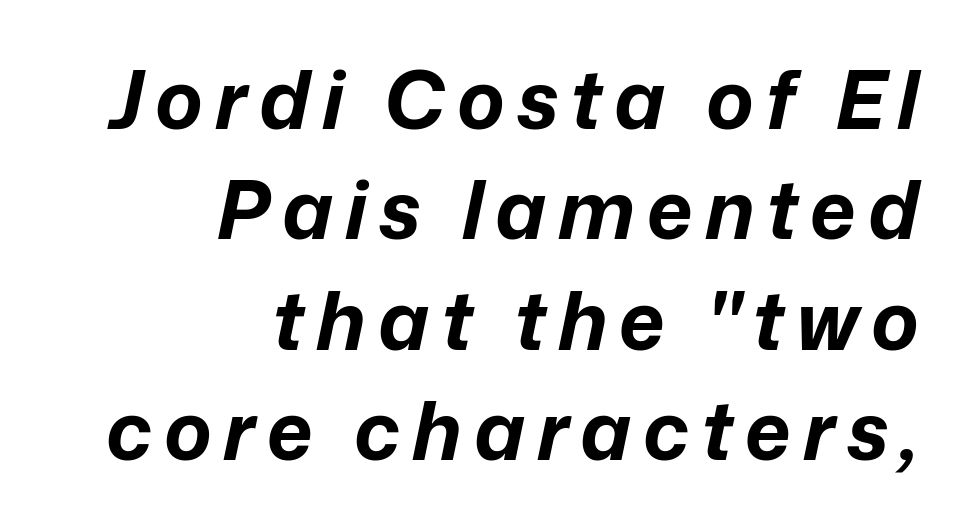
Every character sits at an angle, as italics do. Looks like regular typesetting: each glyph gets only the width it needs. Lines of text with bare space underneath. Reading down the block, your eye finds every line finishing at a fixed right position. Look at the stroke-to-counter ratio: heavy, a bold. Students, observe: this is what conventionally led text looks like.
